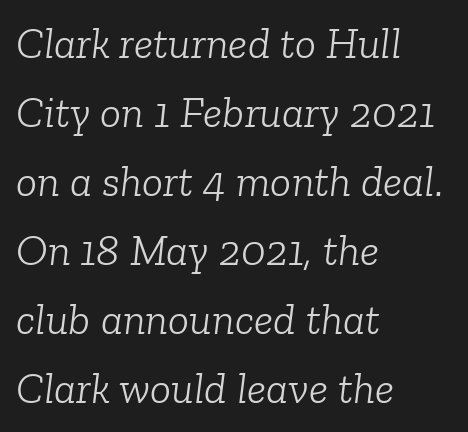
The image shows 44 px light serif type, italic (leaning right); set left-aligned, normal line spacing (1.57x), normal letter spacing, not underlined; low stroke contrast and a medium x-height.
